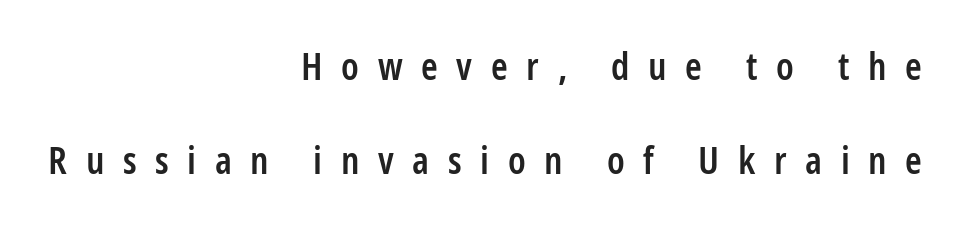
{"serif": "no", "italic": "no", "bold": "semi", "weight": "semibold", "width": "condensed", "stroke_contrast": "low", "x_height": "medium", "monospaced": "no", "underline": "no", "align": "right", "line_spacing": "loose", "line_spacing_ratio": 2.48, "letter_spacing": "wide", "letter_spacing_em": 0.49, "glyph_px": 38}
